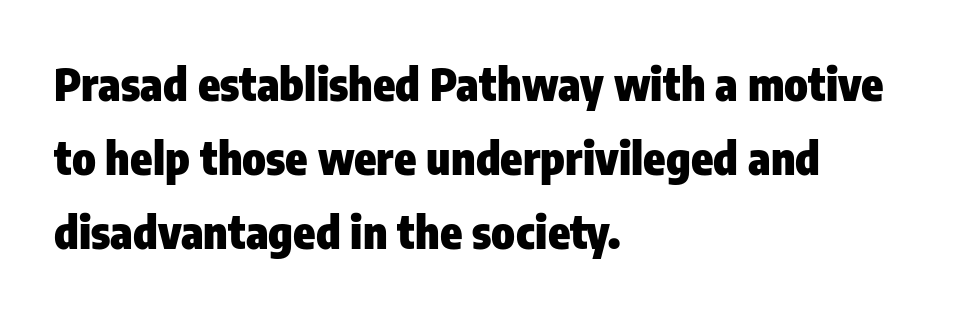
Q: Is the text bold? A: Yes.
Q: Is the text italic (slanted)? A: No, it is upright.
Q: Is the typeface a serif or a sans-serif typeface? A: Sans-serif.
Q: Is the text underlined? A: No.
Q: How is the paragraph aligned? A: Left-aligned.
Q: Is the spacing between letters normal or unusually wide? A: Normal.
Q: Is the spacing between lines tight, normal or loose? A: Normal.
Q: Width (condensed, normal, or wide)? A: Condensed.
Q: Stroke contrast? A: Low.
Q: x-height? A: Medium.
Q: Monospaced? A: No.
